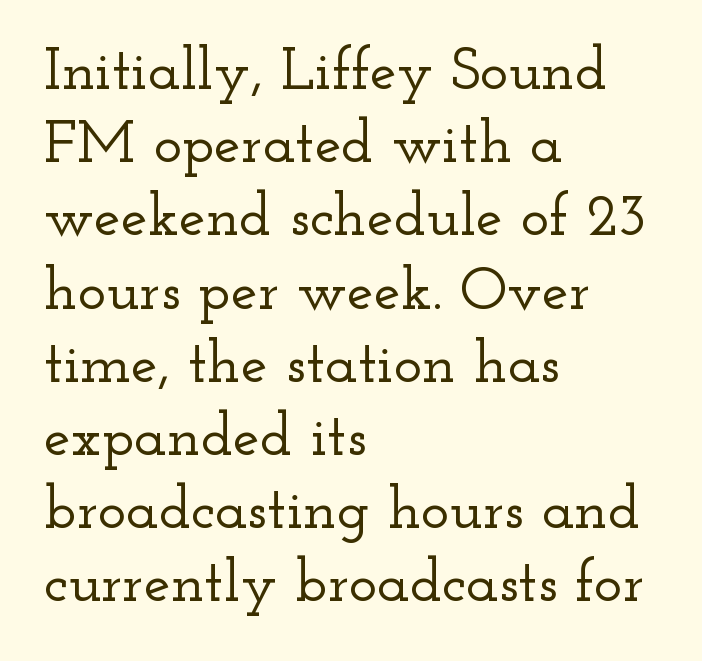
Q: Is the text italic (slanted)? A: No, it is upright.
Q: Is the typeface a serif or a sans-serif typeface? A: Serif.
Q: Is the text underlined? A: No.
Q: How is the paragraph aligned? A: Left-aligned.
Q: Is the spacing between letters normal or unusually wide? A: Normal.
Q: Width (condensed, normal, or wide)? A: Wide.
Q: Stroke contrast? A: Low.
Q: x-height? A: Small.
Q: Monospaced? A: No.
